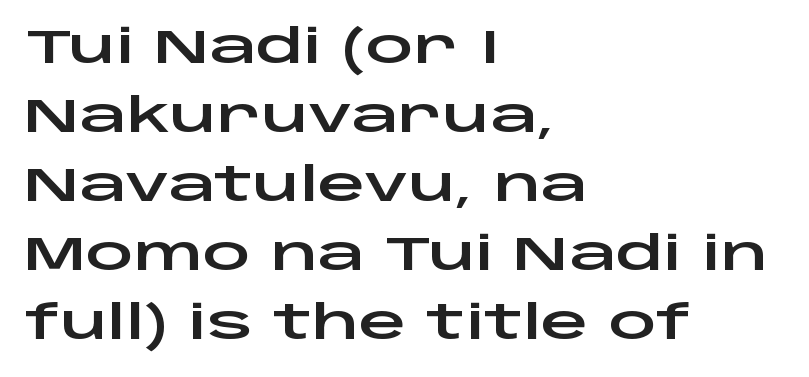
Beneath every word, the page is bare. Do the characters align in a grid? No, the font is proportional. A roman cut, with each character standing at attention. Horizontal alignment here is leftward, the default for most running prose.
